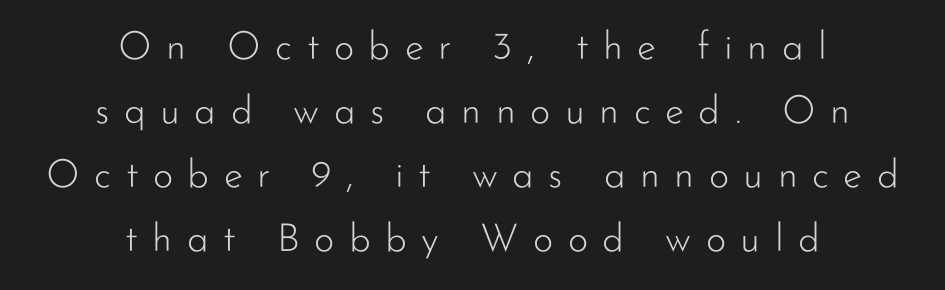
The image shows 39 px light sans-serif type, upright; set centered, normal line spacing (1.64x), unusually wide letter spacing (+0.37 em), not underlined; low stroke contrast and a small x-height.
